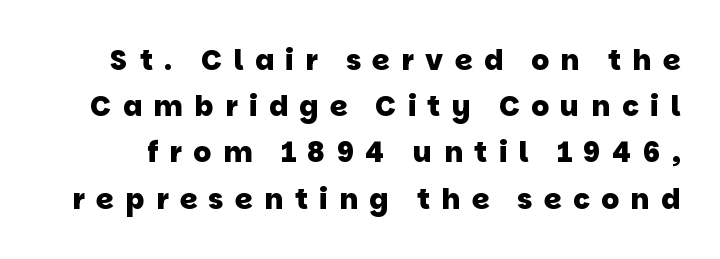
These lines have a slow, spaced-out rhythm from letter to letter. The rendering shows plain stroke endings on the letterforms — a sans-serif design. Weight check: bold — yes, fully. Character widths vary here, with narrow letters taking less room than wide ones. The area under the type is left untouched.
